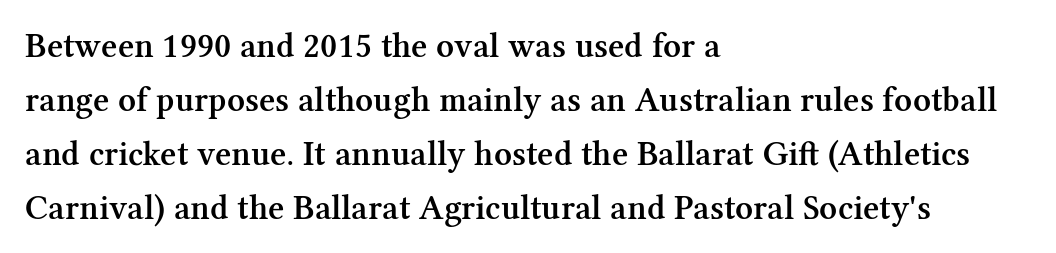
The image shows 35 px semibold serif type, upright; set left-aligned, normal line spacing (1.54x), normal letter spacing, not underlined; medium stroke contrast and a medium x-height.
